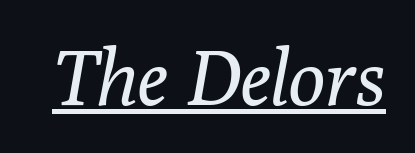
The image shows 77 px regular-weight serif type, italic (leaning right); set normal letter spacing, underlined; low stroke contrast and a medium x-height.
